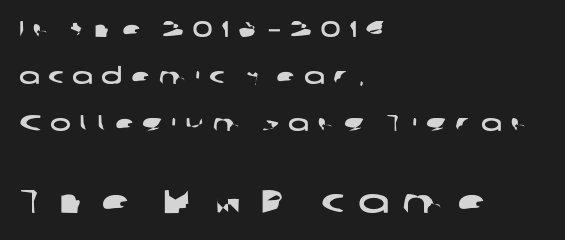
Type without underlining. The text block is weighted toward the left margin, trailing off unevenly rightward. Proportional: the letters do not fall into vertical columns. Size hierarchy here favors the trailing block over the leading one.
